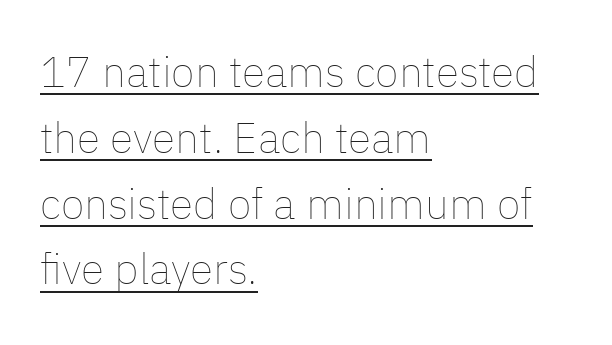
The image shows 43 px thin type, upright; set left-aligned, normal line spacing (1.53x), normal letter spacing, underlined; low stroke contrast and a medium x-height.
